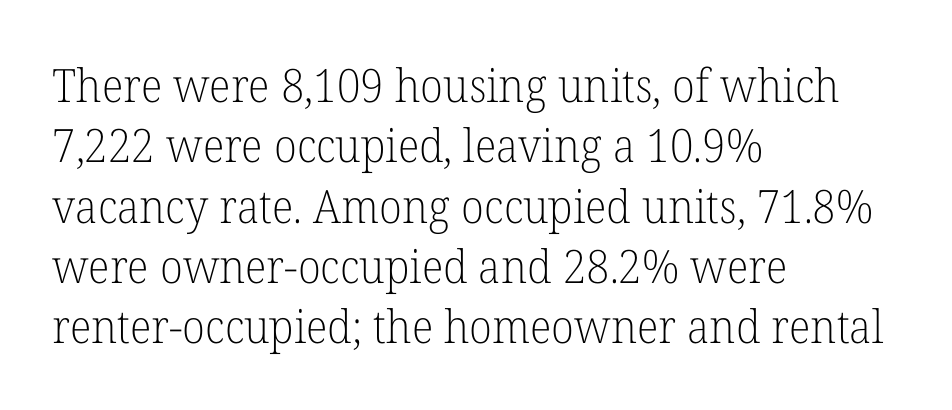
The typeface chosen for these lines features serifs. The text block is weighted toward the left margin, trailing off unevenly rightward. The zone under the glyphs is completely vacant. Think standard paragraph weight, or any step lighter than that. Standard letterfit; no display-style spreading of the glyphs. The line-height multiplier appears to be the usual default.
